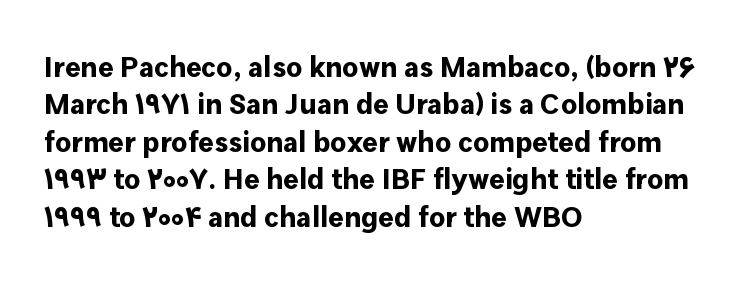
Reading down the block, your eye returns to a fixed left position each line. Vertically, the passage feels balanced, rows spaced as you'd expect. Character widths vary here, with narrow letters taking less room than wide ones. These lines keep a tight, regular rhythm from letter to letter. The typeface chosen for these lines omits serifs. Decoration check: the copy has no underline.
